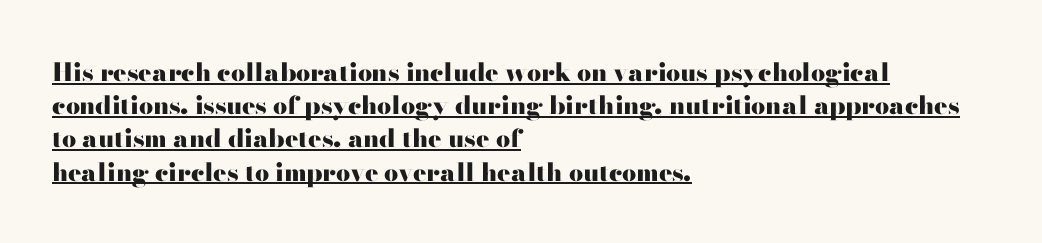
Q: Is the text bold? A: Yes.
Q: Is the text italic (slanted)? A: No, it is upright.
Q: Is the text underlined? A: Yes.
Q: How is the paragraph aligned? A: Left-aligned.
Q: Is the spacing between letters normal or unusually wide? A: Normal.
Q: Is the spacing between lines tight, normal or loose? A: Normal.
